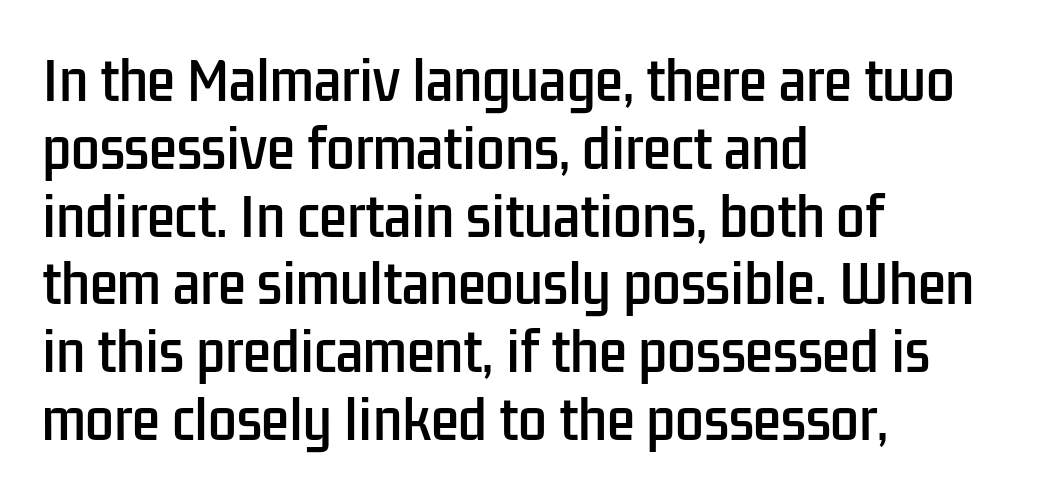
Q: Is the text italic (slanted)? A: No, it is upright.
Q: Is the typeface a serif or a sans-serif typeface? A: Sans-serif.
Q: Is the text underlined? A: No.
Q: How is the paragraph aligned? A: Left-aligned.
Q: Is the spacing between letters normal or unusually wide? A: Normal.
Q: Is the spacing between lines tight, normal or loose? A: Normal.
Q: Width (condensed, normal, or wide)? A: Condensed.
Q: Stroke contrast? A: Low.
Q: x-height? A: Medium.
Q: Monospaced? A: No.
